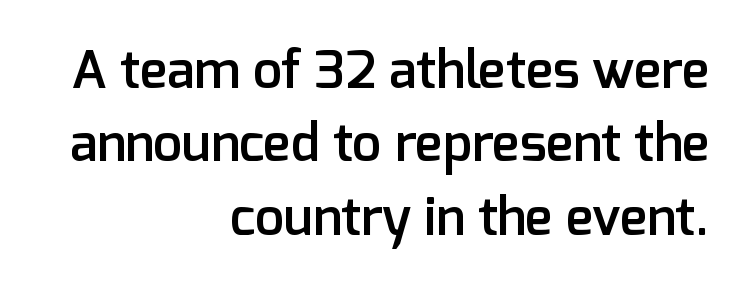
The image shows 52 px semibold sans-serif type, upright; set right-aligned, normal line spacing (1.41x), normal letter spacing, not underlined; low stroke contrast and a medium x-height.
